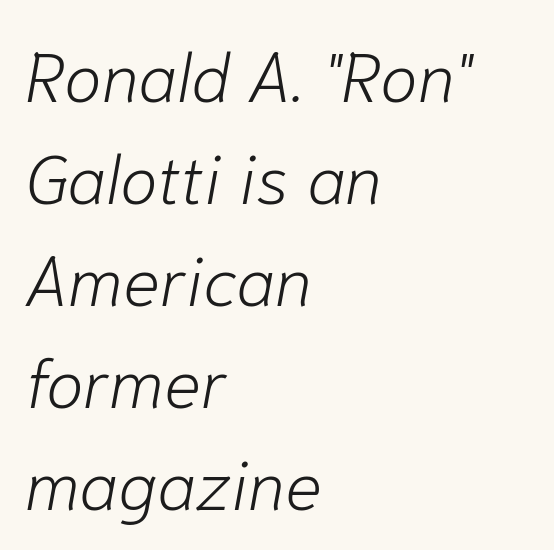
The cut favours lightness, reaching ordinary text weight at its darkest. This sample has the flowing, uneven cadence of proportional lettering. Each line starts at the same left margin while the right side varies. Does the lettering tilt? It does — this is italic. Short note: letters normally spaced.
